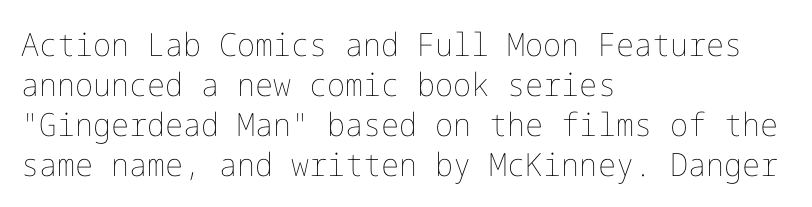
The image shows 32 px thin type, upright; set left-aligned, normal line spacing (1.25x), normal letter spacing, not underlined; low stroke contrast and a medium x-height.
